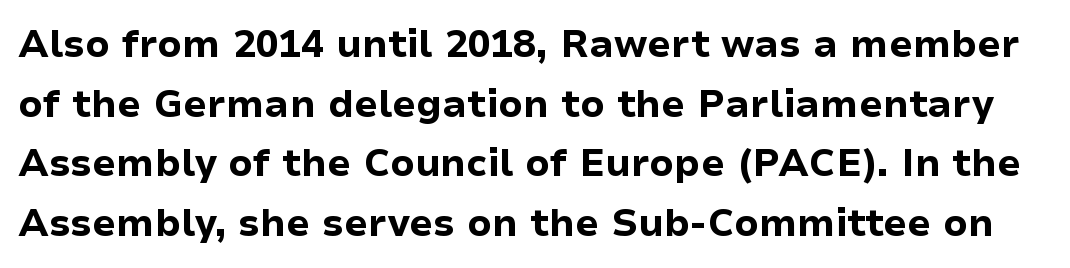
The passage shown is typed in a proportional face where columns would drift. The axis of the letterforms is exactly vertical. A bare baseline throughout the passage. Evenly set lines give the paragraph a standard silhouette.
